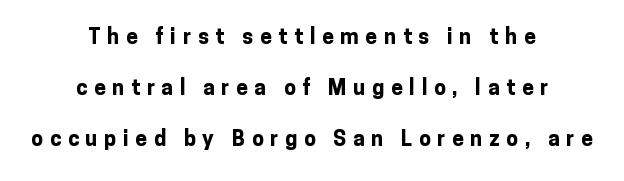
{"italic": "no", "bold": "yes", "underline": "no", "align": "center", "line_spacing": "loose", "line_spacing_ratio": 2.44, "letter_spacing": "wide", "letter_spacing_em": 0.32, "glyph_px": 21}
